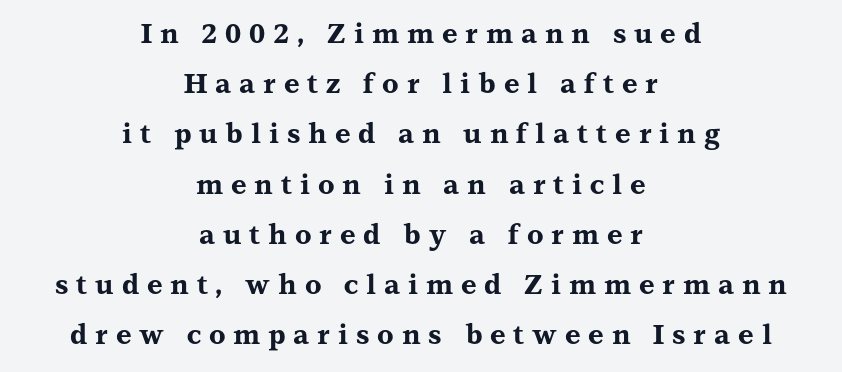
The image shows 27 px bold type, upright; set centered, line spacing 1.86x, unusually wide letter spacing (+0.29 em), not underlined.
